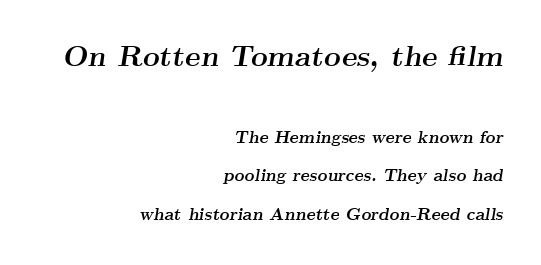
Does the type have serifs? Yes, each stem ends in a small foot. Designer's note — italics engaged. Two sizes are in play, and the larger belongs to the first block. What's the leading like? Stretched, with rows far apart.
